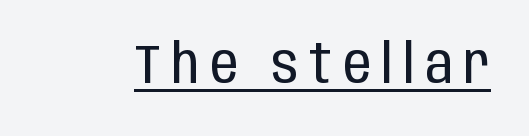
Q: Is the text bold? A: No.
Q: Is the text italic (slanted)? A: No, it is upright.
Q: Is the typeface a serif or a sans-serif typeface? A: Sans-serif.
Q: Is the text underlined? A: Yes.
Q: Is the spacing between letters normal or unusually wide? A: Unusually wide.
Q: Width (condensed, normal, or wide)? A: Condensed.
Q: Stroke contrast? A: Low.
Q: x-height? A: Large.
Q: Monospaced? A: No.
